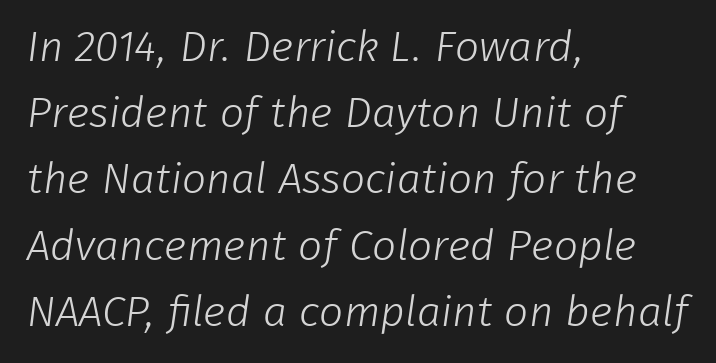
The image shows 43 px light sans-serif type; set left-aligned, normal line spacing (1.54x), normal letter spacing, not underlined; low stroke contrast and a medium x-height.
